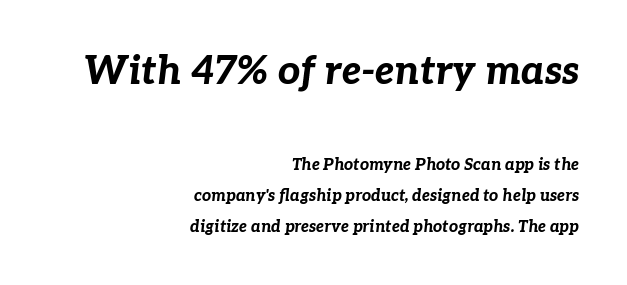
The image shows 39 px bold type, italic (leaning right); set right-aligned, loose line spacing (1.94x), normal letter spacing, not underlined; the first (top) block is 2.44x larger; low stroke contrast and a medium x-height.
